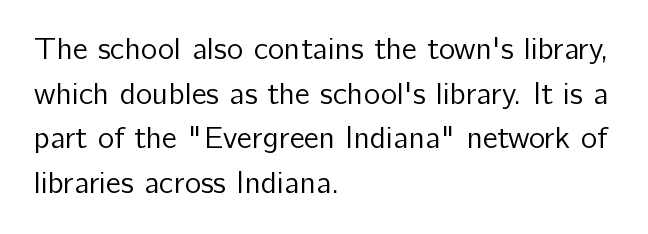
Nobody drew a line under any word here. The face used here is a sans, in the tradition of grotesques and geometrics. Notice how the stems are strictly vertical — no italics here. No extra tracking has been applied to these lines. Whoever set this chose a conventional vertical rhythm.
